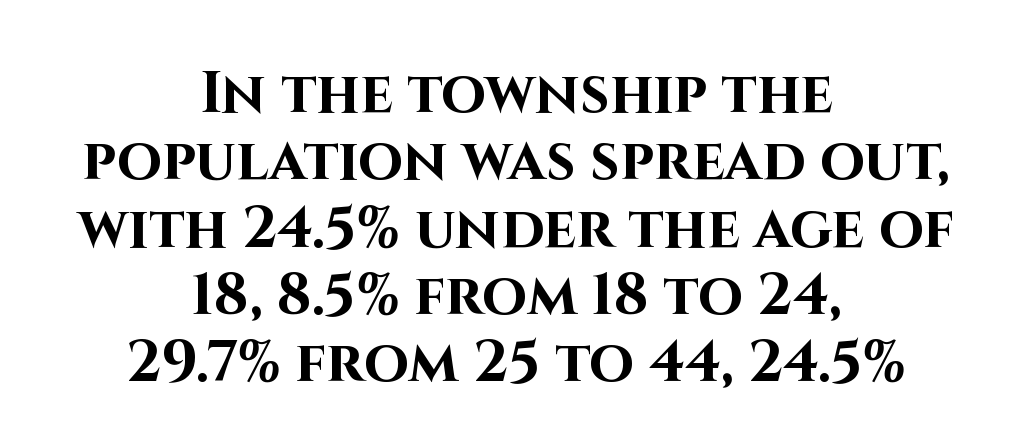
The image shows 58 px bold sans-serif type, upright; set centered, line spacing 1.16x, normal letter spacing, not underlined; high stroke contrast and a large x-height.
